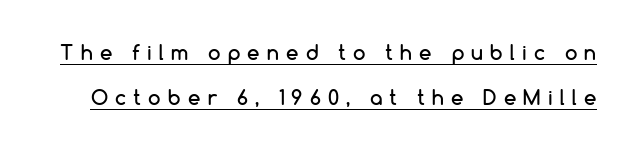
The image shows 20 px text type, upright; set loose line spacing (2.24x), unusually wide letter spacing (+0.36 em), underlined.
